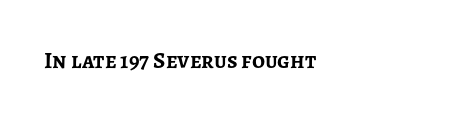
Only glyphs here, with clear space below each row. Posture: straight, roman, zero tilt. The line texture is even and compact thanks to regular tracking. Strokes here are thick enough to call this a true bold. These lines stack with their left ends in a neat column.
